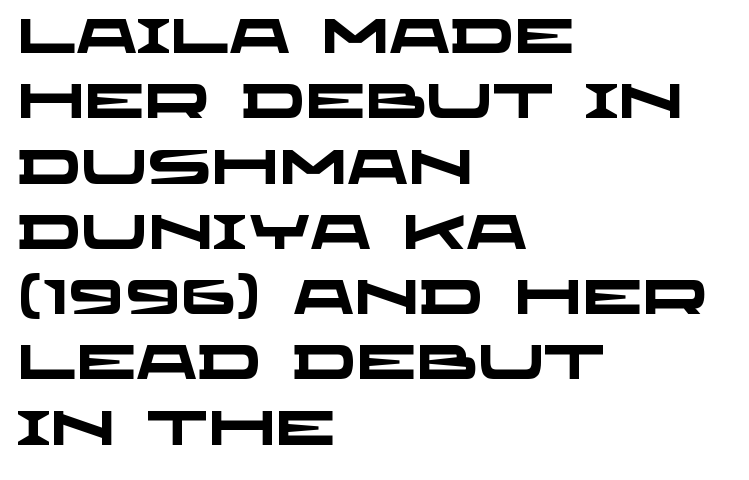
The image shows 48 px heavy, wide sans-serif type; set left-aligned, normal line spacing (1.36x), normal letter spacing, not underlined; low stroke contrast and a large x-height.
